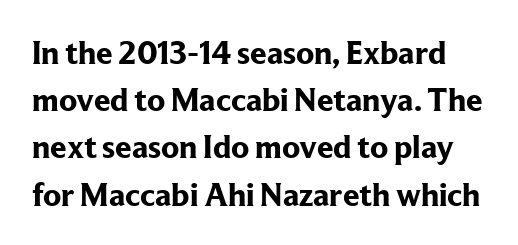
Each letter's strokes conclude with small projecting serifs. This rendering features lettering with no underline. The letters advance in unequal steps, a hallmark of proportional type. The typography opts for an upright posture over an oblique one.
